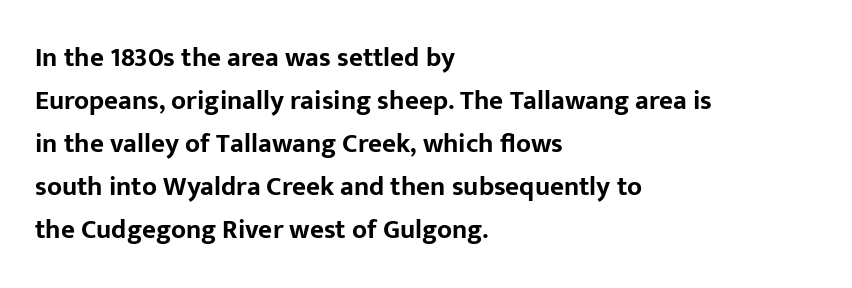
{"italic": "no", "bold": "yes", "underline": "no", "align": "left", "line_spacing": "normal", "line_spacing_ratio": 1.59, "letter_spacing": "normal", "letter_spacing_em": 0.0, "glyph_px": 27}
